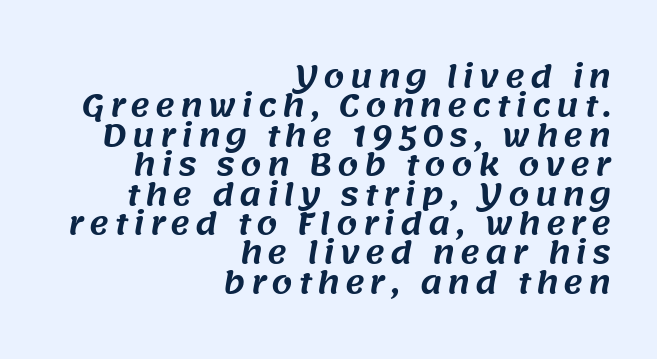
{"serif": "no", "width": "normal", "stroke_contrast": "medium", "x_height": "large", "monospaced": "no", "underline": "no", "align": "right", "line_spacing": "tight", "line_spacing_ratio": 0.98, "glyph_px": 30}
